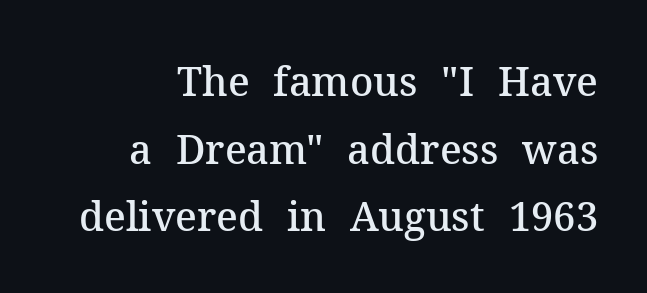
The passage shown is typed in a proportional face where columns would drift. The type is set solid horizontally, with unmodified tracking. The words here are not underlined. Ordinary non-slanted type is in use.
